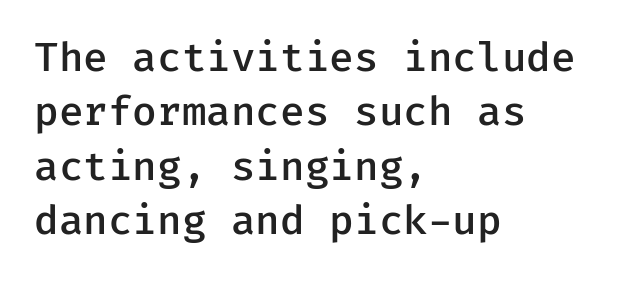
Students, this is semibold: more ink than regular, less than bold. The ragged edge is on the right, which tells us the setting is flush left. The specimen reads as upright at a glance. Is this a fixed-width face? Yes — each glyph sits in an identical cell.
